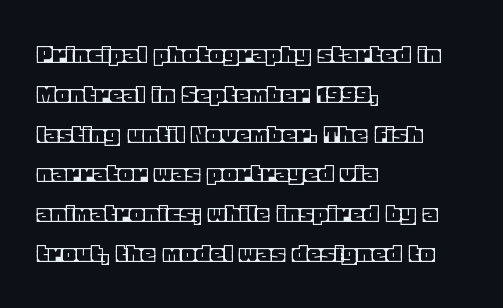
Q: Is the text italic (slanted)? A: No, it is upright.
Q: Is the text underlined? A: No.
Q: How is the paragraph aligned? A: Left-aligned.
Q: Is the spacing between letters normal or unusually wide? A: Normal.
Q: Is the spacing between lines tight, normal or loose? A: Normal.
Q: Width (condensed, normal, or wide)? A: Normal.
Q: x-height? A: Large.
Q: Monospaced? A: No.
